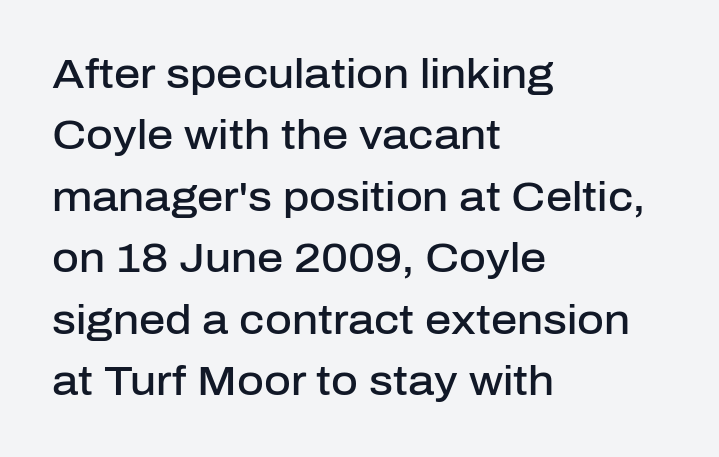
Q: Is the text bold? A: Semi-bold.
Q: Is the text italic (slanted)? A: No, it is upright.
Q: Is the typeface a serif or a sans-serif typeface? A: Sans-serif.
Q: Is the text underlined? A: No.
Q: How is the paragraph aligned? A: Left-aligned.
Q: Is the spacing between letters normal or unusually wide? A: Normal.
Q: Is the spacing between lines tight, normal or loose? A: Normal.
Q: Width (condensed, normal, or wide)? A: Normal.
Q: Stroke contrast? A: Low.
Q: x-height? A: Medium.
Q: Monospaced? A: No.
